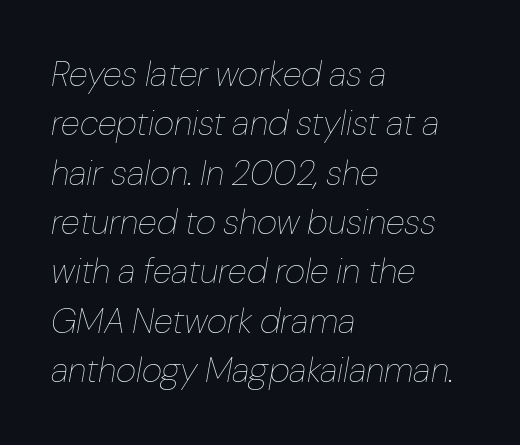
Q: Is the text bold? A: No.
Q: Is the text italic (slanted)? A: Yes, it leans right by about 10 degrees.
Q: Is the text underlined? A: No.
Q: How is the paragraph aligned? A: Left-aligned.
Q: Is the spacing between letters normal or unusually wide? A: Normal.
Q: Is the spacing between lines tight, normal or loose? A: Normal.
Q: Width (condensed, normal, or wide)? A: Normal.
Q: Stroke contrast? A: Low.
Q: x-height? A: Medium.
Q: Monospaced? A: No.
